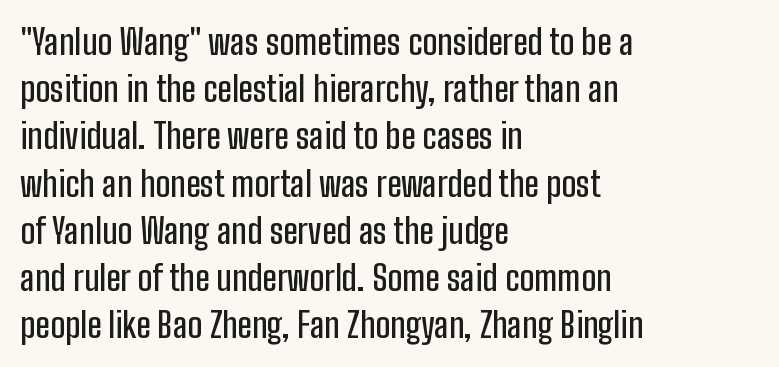
{"serif": "no", "italic": "no", "width": "condensed", "stroke_contrast": "low", "x_height": "medium", "monospaced": "no", "underline": "no", "align": "left", "line_spacing": "normal", "line_spacing_ratio": 1.35, "letter_spacing": "normal", "letter_spacing_em": 0.0, "glyph_px": 35}
